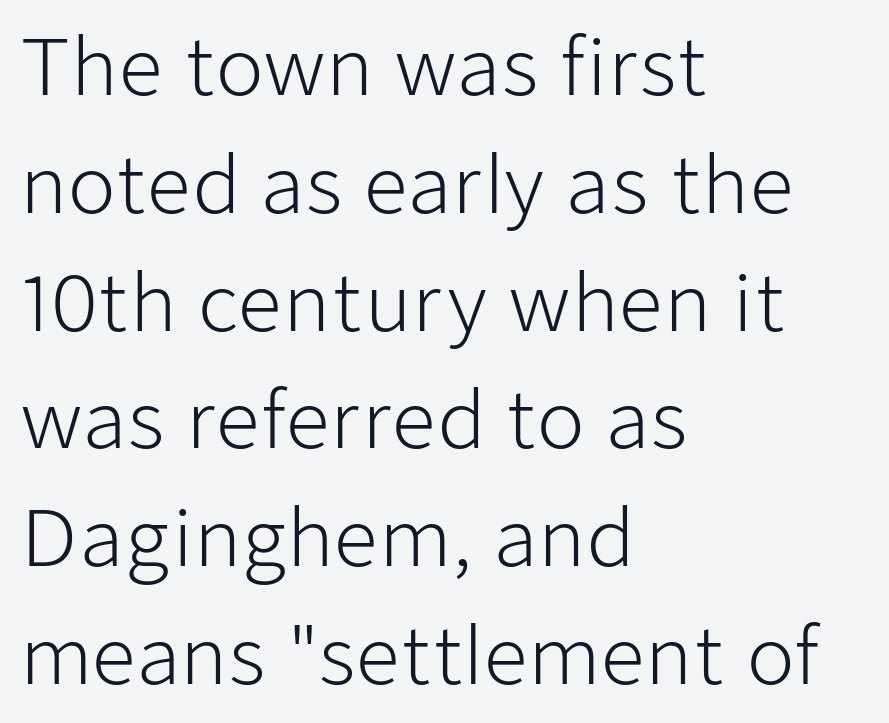
The image shows 78 px light sans-serif type, upright; set left-aligned, normal line spacing (1.51x), normal letter spacing, not underlined; low stroke contrast and a medium x-height.
